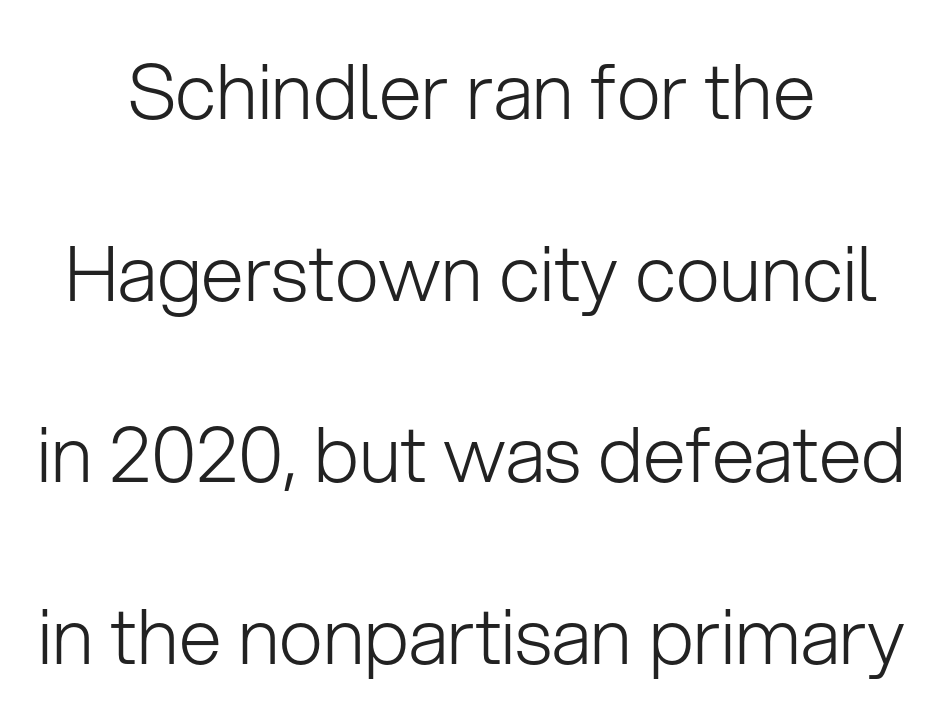
The image shows 77 px light sans-serif type, upright; set centered, loose line spacing (2.36x), normal letter spacing, not underlined; low stroke contrast and a medium x-height.
